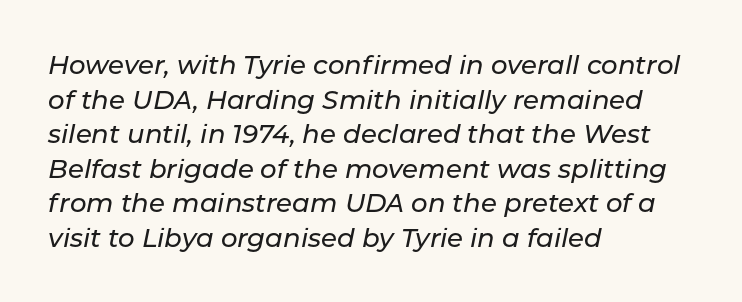
{"italic": "yes", "lean": "right", "slant_degrees": 11, "underline": "no", "align": "left", "line_spacing": "normal", "line_spacing_ratio": 1.33, "letter_spacing": "normal", "letter_spacing_em": 0.0, "glyph_px": 26}
